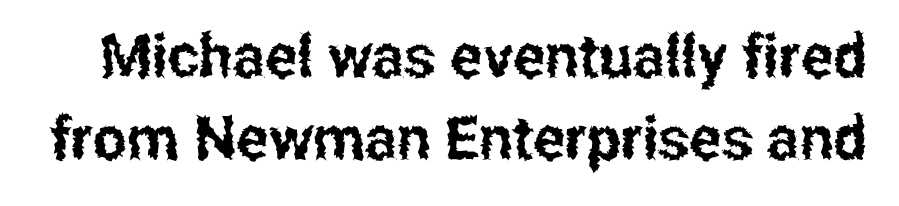
Q: Is the text italic (slanted)? A: No, it is upright.
Q: Is the typeface a serif or a sans-serif typeface? A: Sans-serif.
Q: Is the text underlined? A: No.
Q: Is the spacing between letters normal or unusually wide? A: Normal.
Q: Is the spacing between lines tight, normal or loose? A: Normal.
Q: Width (condensed, normal, or wide)? A: Condensed.
Q: Stroke contrast? A: Low.
Q: x-height? A: Medium.
Q: Monospaced? A: No.
